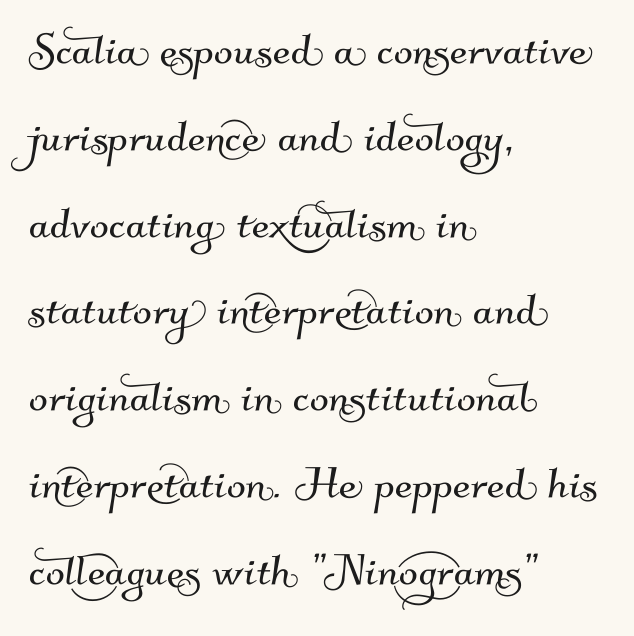
Does the leading feel generous? No, just average. Letterform terminals end flat and unadorned throughout the passage. You could not count columns in this text — the font is proportionally spaced. The string is rendered with underlining switched off. A classic flush-left, rag-right setting is used for this passage.
